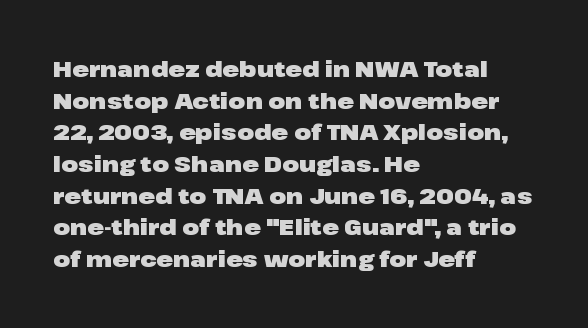
Q: Is the text bold? A: Yes.
Q: Is the text italic (slanted)? A: No, it is upright.
Q: Is the text underlined? A: No.
Q: How is the paragraph aligned? A: Left-aligned.
Q: Is the spacing between letters normal or unusually wide? A: Normal.
Q: Is the spacing between lines tight, normal or loose? A: Normal.
